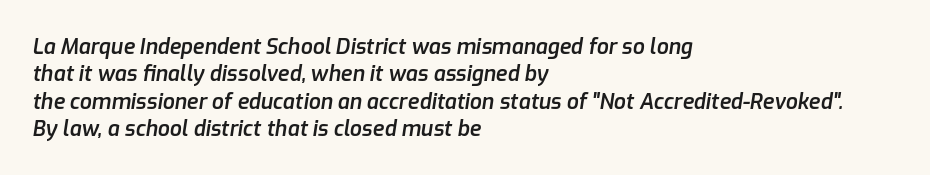
Q: Is the text bold? A: Semi-bold.
Q: Is the text italic (slanted)? A: Yes, it leans right by about 9 degrees.
Q: Is the text underlined? A: No.
Q: How is the paragraph aligned? A: Left-aligned.
Q: Is the spacing between letters normal or unusually wide? A: Normal.
Q: Is the spacing between lines tight, normal or loose? A: Normal.
